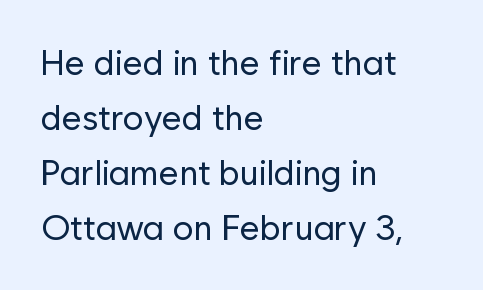
Is this a fixed-width face? No — the glyphs have proportional, varying widths. The ragged edge is on the right, which tells us the setting is flush left. This reads as an unemphasized weight, regular at the heaviest. The typeface chosen for these lines omits serifs.
